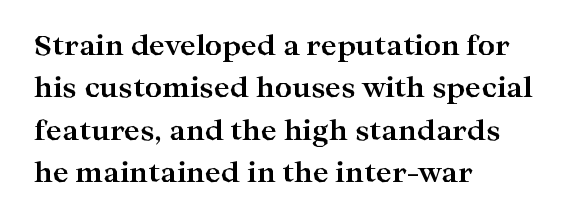
The axis of the letterforms is exactly vertical. The passage is arranged the way most books set body copy — flush left. Beneath every word, the page is bare. Summary of weight: heavy, a full bold. In terms of leading, this rendering sits right in the middle.
